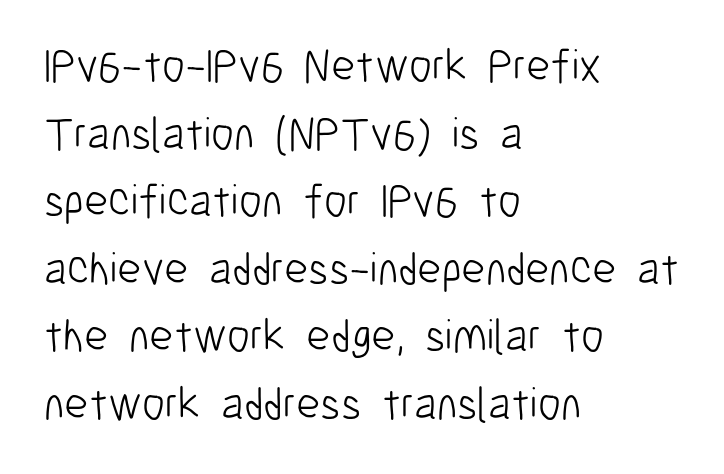
Q: Is the text bold? A: No.
Q: Is the text italic (slanted)? A: No, it is upright.
Q: Is the typeface a serif or a sans-serif typeface? A: Sans-serif.
Q: Is the text underlined? A: No.
Q: How is the paragraph aligned? A: Left-aligned.
Q: Is the spacing between letters normal or unusually wide? A: Normal.
Q: Is the spacing between lines tight, normal or loose? A: Normal.
Q: Width (condensed, normal, or wide)? A: Condensed.
Q: Stroke contrast? A: Low.
Q: x-height? A: Medium.
Q: Monospaced? A: No.
